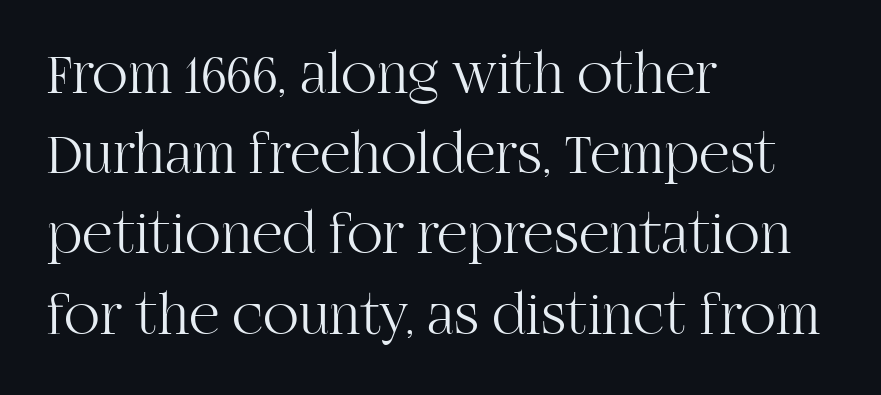
Q: Is the text bold? A: No.
Q: Is the text italic (slanted)? A: No, it is upright.
Q: Is the typeface a serif or a sans-serif typeface? A: Serif.
Q: Is the text underlined? A: No.
Q: How is the paragraph aligned? A: Left-aligned.
Q: Is the spacing between letters normal or unusually wide? A: Normal.
Q: Is the spacing between lines tight, normal or loose? A: Normal.
Q: Width (condensed, normal, or wide)? A: Normal.
Q: Stroke contrast? A: High.
Q: x-height? A: Large.
Q: Monospaced? A: No.
